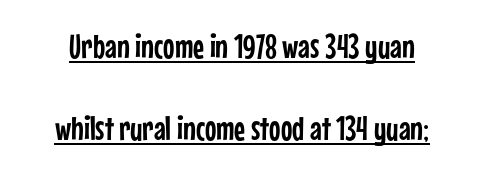
{"serif": "no", "italic": "no", "width": "condensed", "stroke_contrast": "low", "x_height": "medium", "monospaced": "no", "underline": "yes", "line_spacing": "loose", "line_spacing_ratio": 2.4, "letter_spacing": "normal", "letter_spacing_em": 0.0, "glyph_px": 34}
